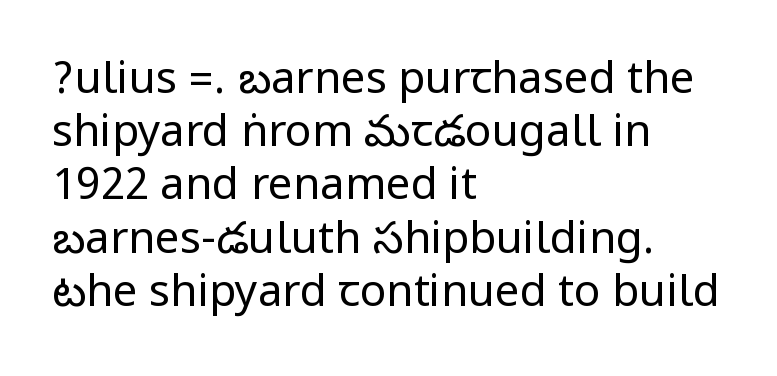
The face used here is rendered with its standard letterfit. Is this a heavy cut? Hardly; it is regular or lighter. Unlike italic type, these characters show no tilt at all. Letterform terminals end flat and unadorned throughout the passage.
